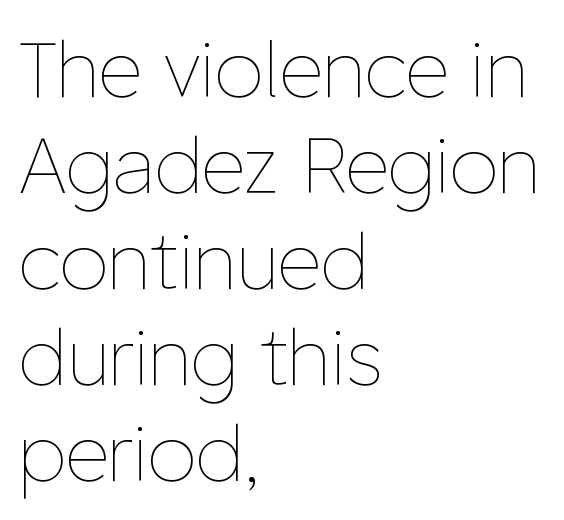
The image shows 78 px thin type, upright; set left-aligned, line spacing 1.23x, normal letter spacing, not underlined; low stroke contrast and a medium x-height.
